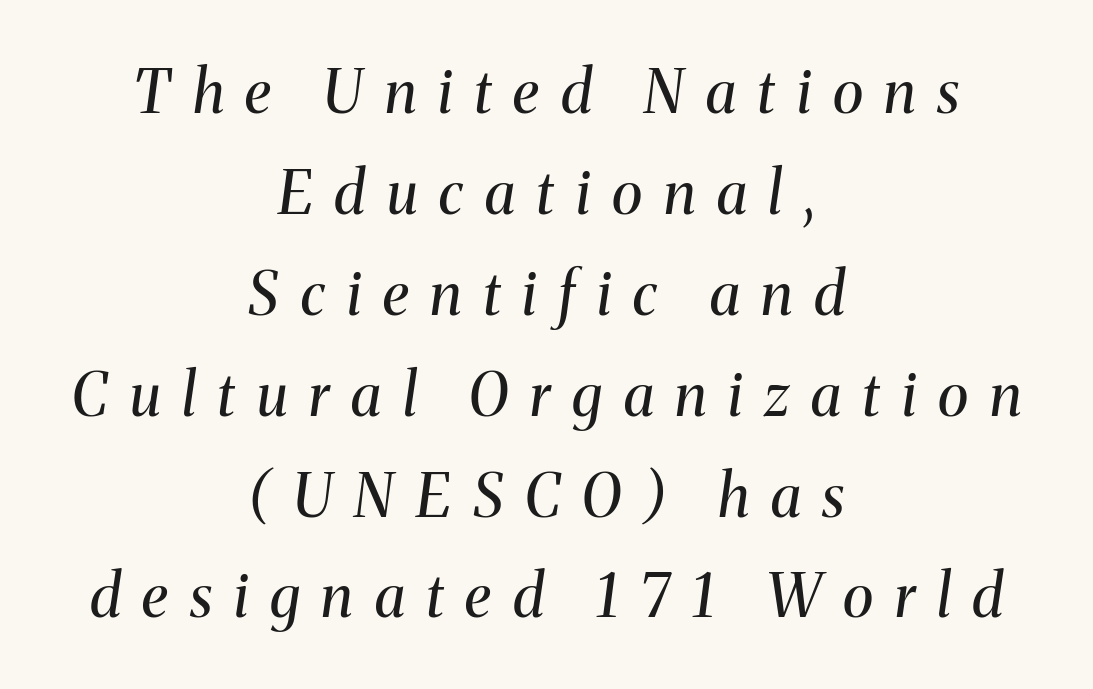
The image shows 59 px regular-weight serif type, italic (leaning right); set centered, line spacing 1.71x, unusually wide letter spacing (+0.37 em), not underlined; medium stroke contrast and a medium x-height.
